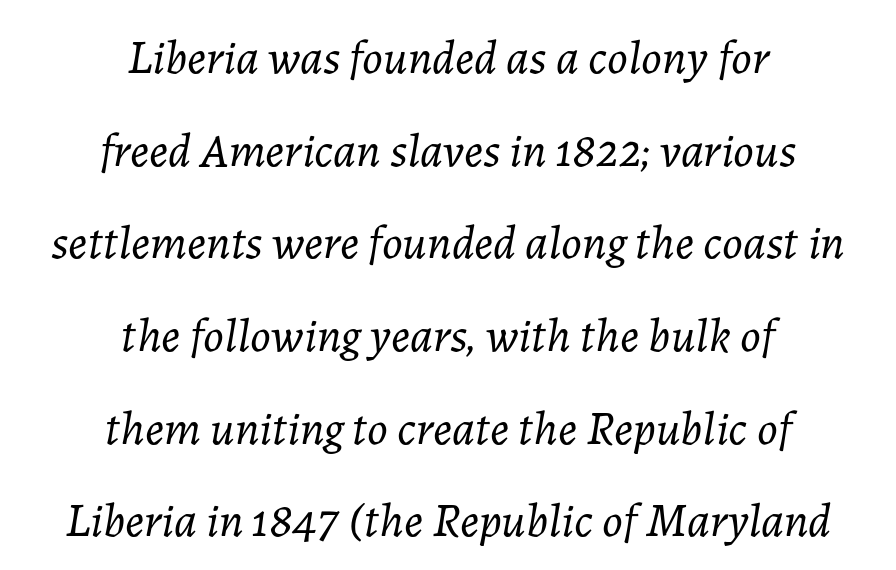
{"italic": "yes", "lean": "right", "slant_degrees": 7, "bold": "no", "weight": "light", "width": "normal", "stroke_contrast": "low", "x_height": "medium", "monospaced": "no", "underline": "no", "align": "center", "line_spacing": "loose", "line_spacing_ratio": 1.93, "letter_spacing": "normal", "letter_spacing_em": 0.0, "glyph_px": 48}
